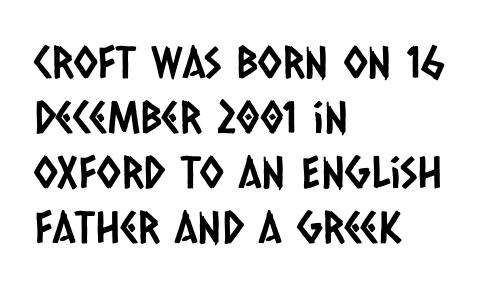
The image shows 44 px condensed sans-serif type; set left-aligned, normal line spacing (1.25x), normal letter spacing, not underlined; low stroke contrast and a large x-height.
